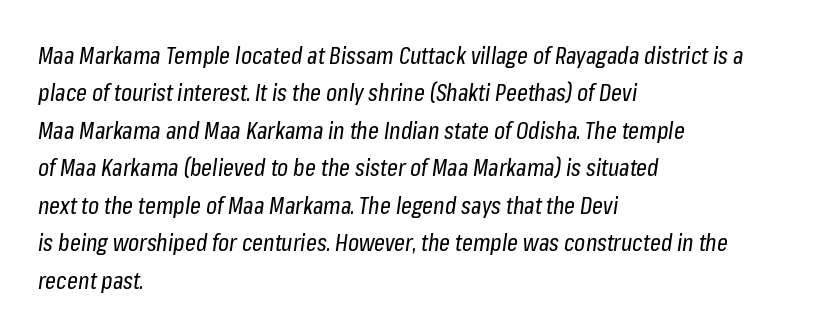
{"italic": "yes", "lean": "right", "slant_degrees": 8, "bold": "no", "underline": "no", "align": "left", "line_spacing": "normal", "line_spacing_ratio": 1.56, "letter_spacing": "normal", "letter_spacing_em": 0.0, "glyph_px": 24}
